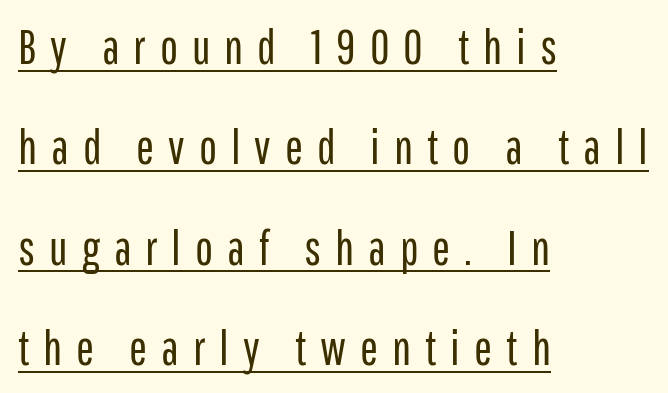
The image shows 48 px regular-weight, condensed sans-serif type, upright; set left-aligned, loose line spacing (2.09x), unusually wide letter spacing (+0.29 em), underlined; low stroke contrast and a medium x-height.
